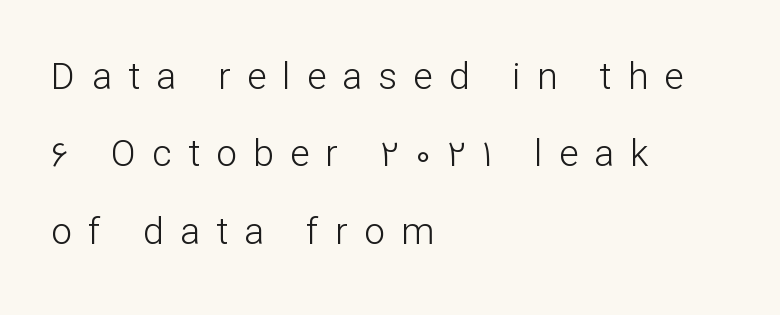
Posture: upright roman. Is the type heavy? It reads as light-to-regular instead. The letters advance in unequal steps, a hallmark of proportional type. A classic flush-left, rag-right setting is used for this passage. Nope, no serifs anywhere on these letters.
